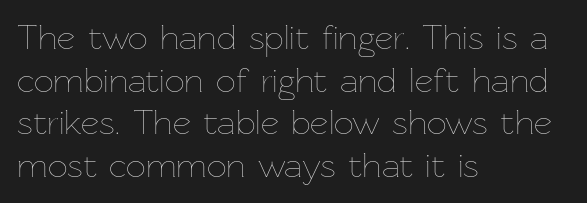
This rendering leaves character spacing at its baseline value. The rendering uses natural spacing where letterforms have individual widths. The characters are drawn with everyday or finer stroke widths. Visually the block forms a straight wall on the left and a jagged coastline on the right. The space beneath each line is pristine and unruled.
